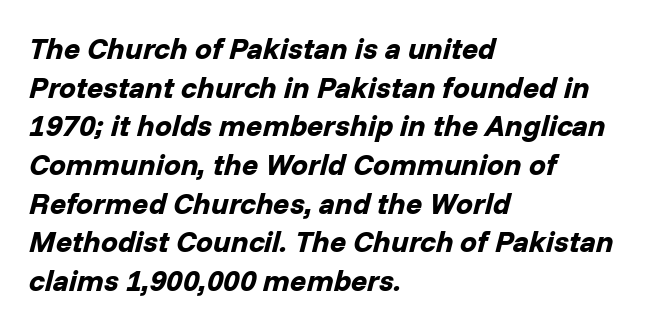
{"italic": "yes", "lean": "right", "slant_degrees": 14, "bold": "yes", "weight": "bold", "width": "normal", "stroke_contrast": "low", "x_height": "medium", "monospaced": "no", "underline": "no", "align": "left", "line_spacing": "normal", "line_spacing_ratio": 1.29, "letter_spacing": "normal", "letter_spacing_em": 0.0, "glyph_px": 30}
